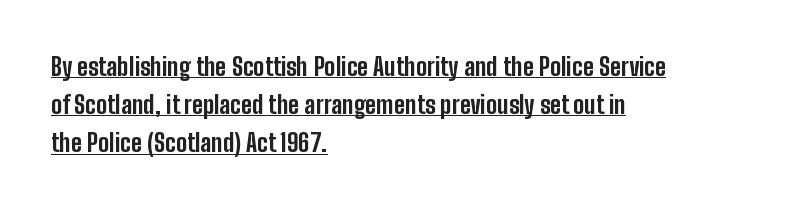
Is the block centered? No — it sits flush against the left margin. A full-strength bold gives these letters their thick strokes. A baseline rule has been typeset under these characters. Tracking here is standard; glyphs follow each other at the usual distance. This block has exactly the height ordinary leading produces.
